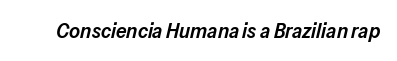
{"italic": "yes", "lean": "right", "slant_degrees": 13, "bold": "semi", "underline": "no", "letter_spacing": "normal", "letter_spacing_em": 0.0, "glyph_px": 21}
